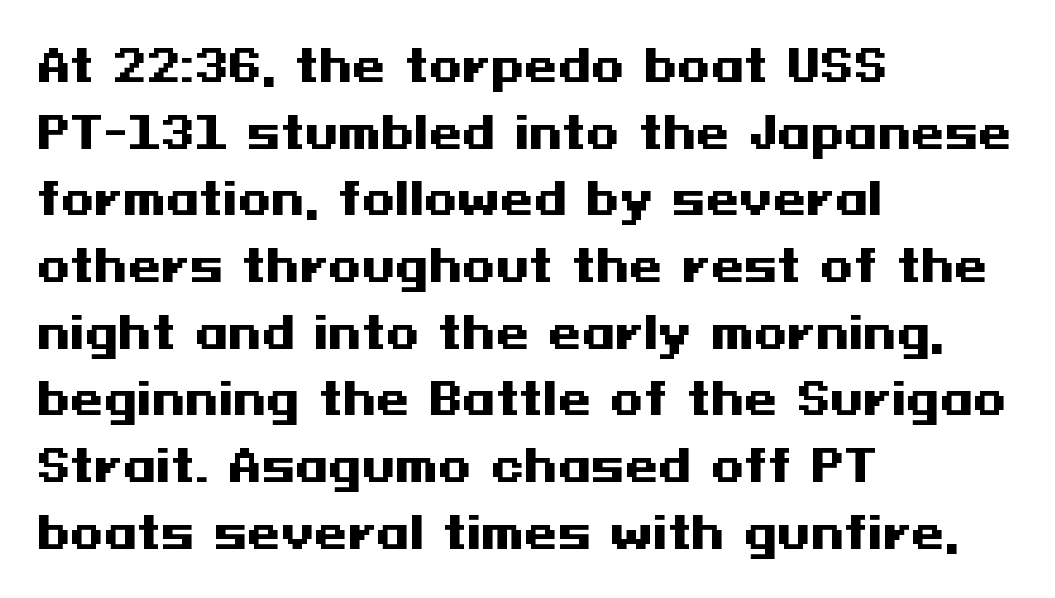
Q: Is the text bold? A: Yes.
Q: Is the text italic (slanted)? A: No, it is upright.
Q: Is the typeface a serif or a sans-serif typeface? A: Sans-serif.
Q: Is the text underlined? A: No.
Q: How is the paragraph aligned? A: Left-aligned.
Q: Is the spacing between letters normal or unusually wide? A: Normal.
Q: Is the spacing between lines tight, normal or loose? A: Normal.
Q: Width (condensed, normal, or wide)? A: Wide.
Q: Stroke contrast? A: Medium.
Q: x-height? A: Medium.
